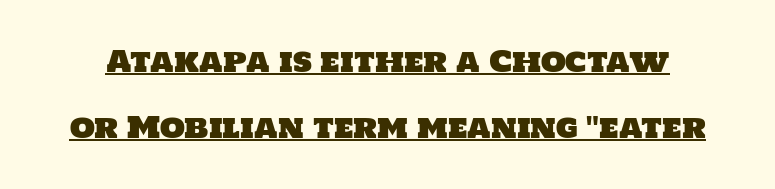
Q: Is the typeface a serif or a sans-serif typeface? A: Sans-serif.
Q: Is the text underlined? A: Yes.
Q: Is the spacing between letters normal or unusually wide? A: Normal.
Q: Is the spacing between lines tight, normal or loose? A: Loose.
Q: Width (condensed, normal, or wide)? A: Normal.
Q: Stroke contrast? A: Low.
Q: x-height? A: Large.
Q: Monospaced? A: No.
